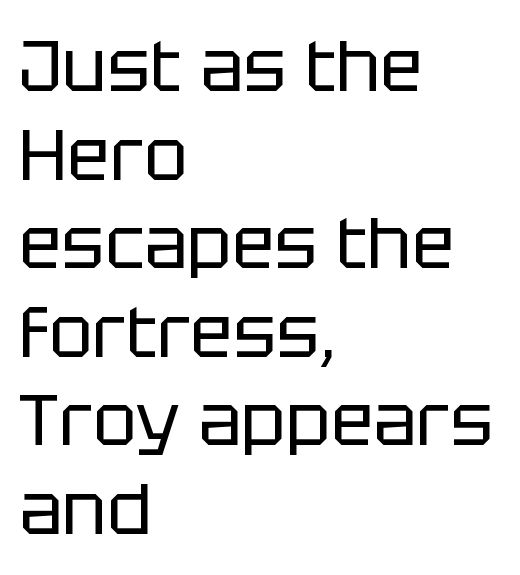
The image shows 72 px regular-weight sans-serif type, upright; set left-aligned, line spacing 1.23x, normal letter spacing, not underlined; low stroke contrast and a large x-height.
